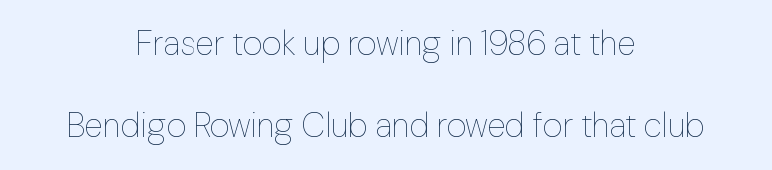
Q: Is the text bold? A: No.
Q: Is the text italic (slanted)? A: No, it is upright.
Q: Is the text underlined? A: No.
Q: How is the paragraph aligned? A: Centered.
Q: Is the spacing between letters normal or unusually wide? A: Normal.
Q: Is the spacing between lines tight, normal or loose? A: Loose.
Q: Width (condensed, normal, or wide)? A: Normal.
Q: Stroke contrast? A: Low.
Q: x-height? A: Medium.
Q: Monospaced? A: No.
